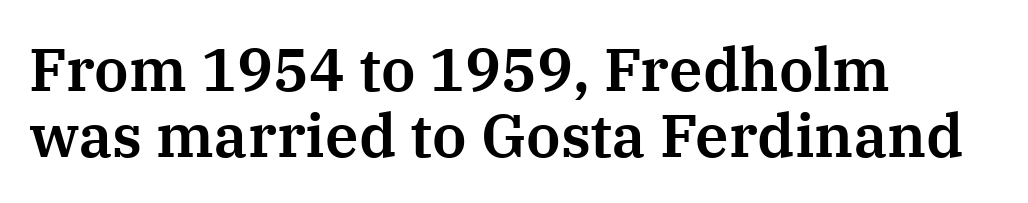
Reading down the block, your eye returns to a fixed left position each line. The passage shown is not underscored anywhere. Every stem runs plumb, perpendicular to the baseline. Character widths vary here, with narrow letters taking less room than wide ones.
